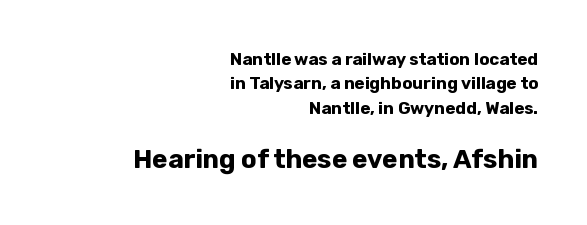
{"italic": "no", "bold": "yes", "underline": "no", "align": "right", "line_spacing": "normal", "line_spacing_ratio": 1.44, "letter_spacing": "normal", "letter_spacing_em": 0.0, "larger_block": "second", "size_ratio": 1.53, "glyph_px": 26}
